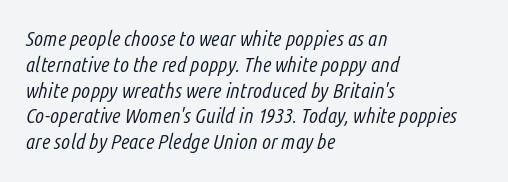
Between one letter and the next there's only the usual sliver of space. Compared with a centered layout, this one pins lines to the left instead. Words float on clear page, feet unadorned. The font's italic variant was chosen for this text. Stems here are at most as thick as an everyday book face.
